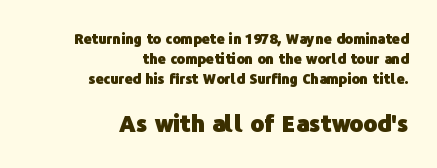
The image shows 23 px bold type, upright; set right-aligned, normal line spacing (1.43x), normal letter spacing, not underlined; the second (bottom) block is 1.64x larger.
